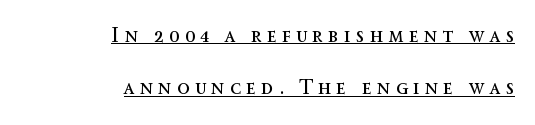
{"italic": "no", "bold": "no", "underline": "yes", "align": "right", "line_spacing": "loose", "line_spacing_ratio": 2.49, "letter_spacing": "wide", "letter_spacing_em": 0.25, "glyph_px": 21}
